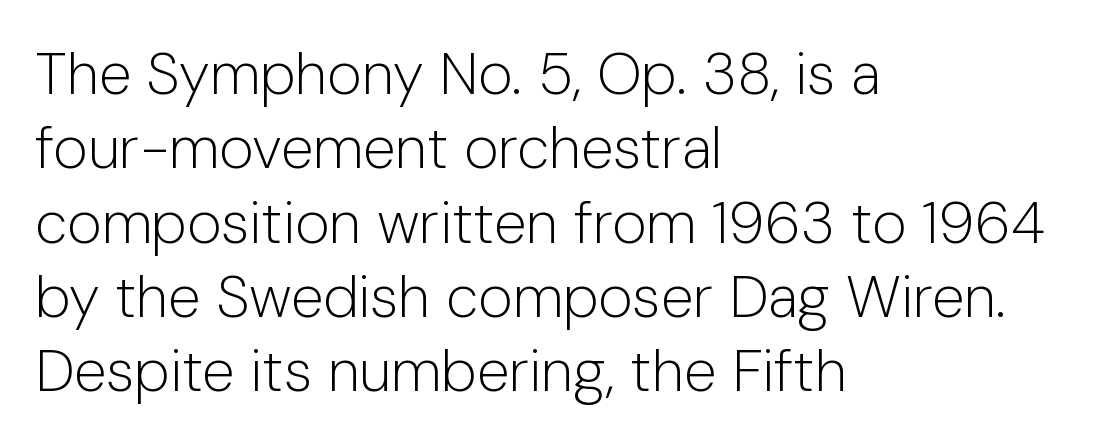
The image shows 59 px light sans-serif type, upright; set left-aligned, normal line spacing (1.26x), normal letter spacing, not underlined; low stroke contrast and a medium x-height.
